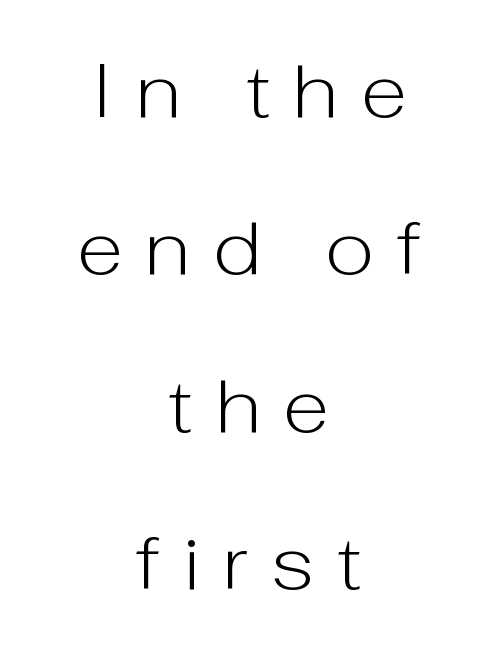
Q: Is the text bold? A: No.
Q: Is the text italic (slanted)? A: No, it is upright.
Q: Is the typeface a serif or a sans-serif typeface? A: Sans-serif.
Q: Is the text underlined? A: No.
Q: How is the paragraph aligned? A: Centered.
Q: Is the spacing between letters normal or unusually wide? A: Unusually wide.
Q: Is the spacing between lines tight, normal or loose? A: Loose.
Q: Width (condensed, normal, or wide)? A: Normal.
Q: Stroke contrast? A: Low.
Q: x-height? A: Medium.
Q: Monospaced? A: No.
